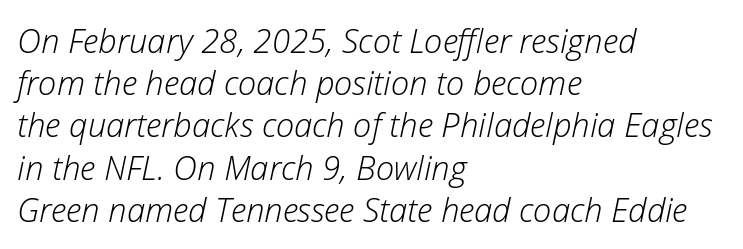
{"italic": "yes", "lean": "right", "slant_degrees": 12, "bold": "no", "weight": "light", "width": "normal", "stroke_contrast": "low", "x_height": "medium", "monospaced": "no", "underline": "no", "align": "left", "line_spacing": "normal", "line_spacing_ratio": 1.28, "letter_spacing": "normal", "letter_spacing_em": 0.0, "glyph_px": 33}
